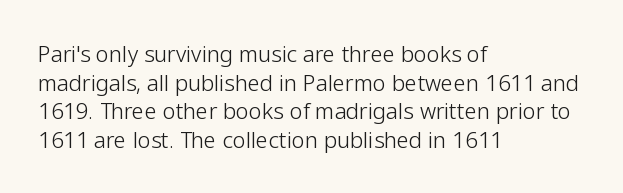
Q: Is the text bold? A: No.
Q: Is the text italic (slanted)? A: No, it is upright.
Q: Is the text underlined? A: No.
Q: How is the paragraph aligned? A: Left-aligned.
Q: Is the spacing between letters normal or unusually wide? A: Normal.
Q: Is the spacing between lines tight, normal or loose? A: Normal.
